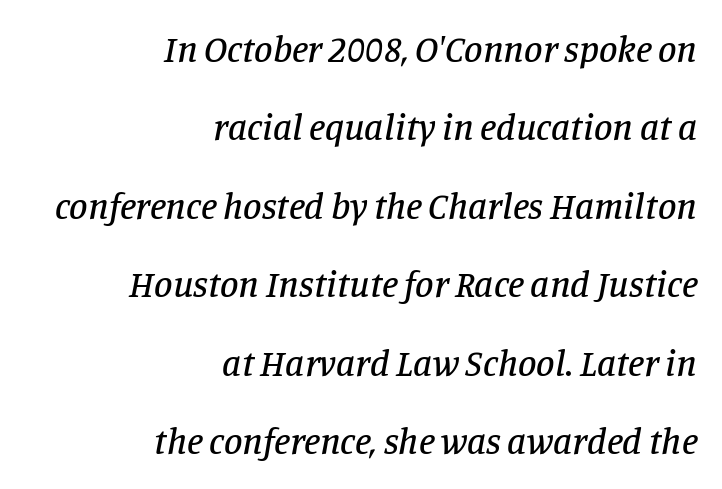
{"serif": "yes", "italic": "yes", "lean": "right", "slant_degrees": 11, "width": "normal", "stroke_contrast": "low", "x_height": "large", "monospaced": "no", "underline": "no", "align": "right", "line_spacing": "loose", "line_spacing_ratio": 2.12, "letter_spacing": "normal", "letter_spacing_em": 0.0, "glyph_px": 37}
